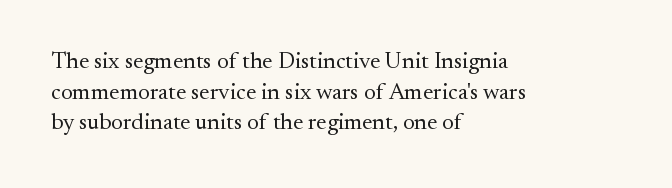
{"italic": "no", "bold": "no", "underline": "no", "align": "left", "line_spacing": "normal", "line_spacing_ratio": 1.33, "letter_spacing": "normal", "letter_spacing_em": 0.0, "glyph_px": 23}
